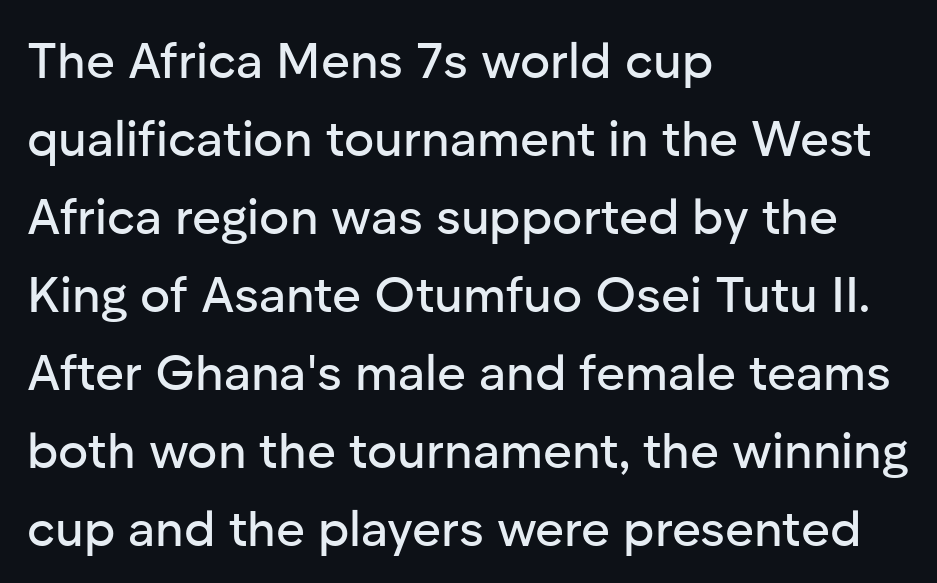
{"serif": "no", "italic": "no", "width": "normal", "stroke_contrast": "low", "x_height": "medium", "monospaced": "no", "underline": "no", "align": "left", "line_spacing": "normal", "line_spacing_ratio": 1.56, "letter_spacing": "normal", "letter_spacing_em": 0.0, "glyph_px": 50}
